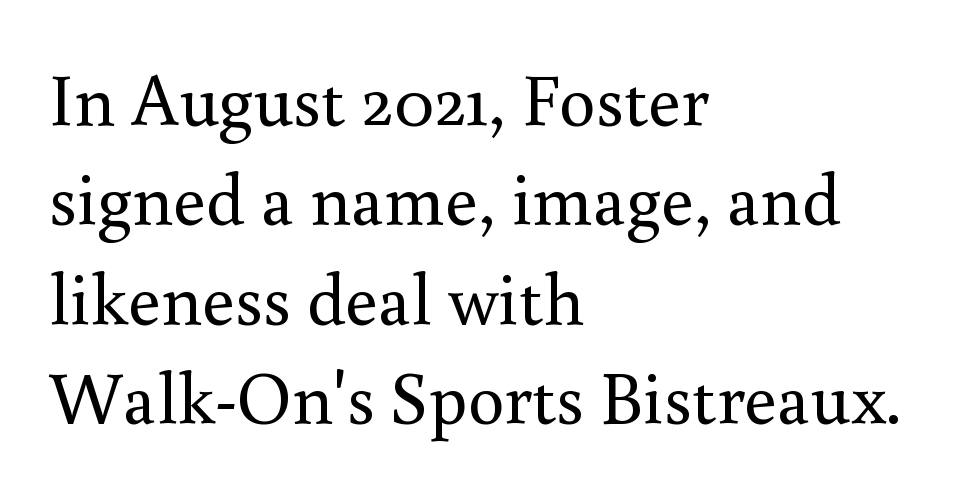
{"serif": "yes", "italic": "no", "bold": "no", "weight": "regular", "width": "normal", "x_height": "small", "monospaced": "no", "underline": "no", "align": "left", "line_spacing": "normal", "line_spacing_ratio": 1.36, "letter_spacing": "normal", "letter_spacing_em": 0.0, "glyph_px": 73}
